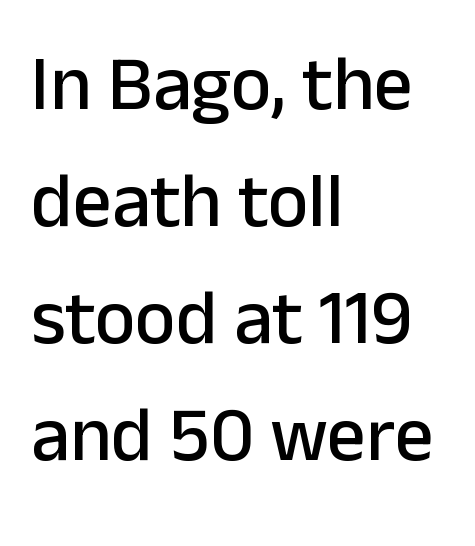
{"serif": "no", "italic": "no", "width": "normal", "stroke_contrast": "low", "x_height": "medium", "monospaced": "no", "underline": "no", "align": "left", "line_spacing": "normal", "line_spacing_ratio": 1.52, "letter_spacing": "normal", "letter_spacing_em": 0.0, "glyph_px": 77}
